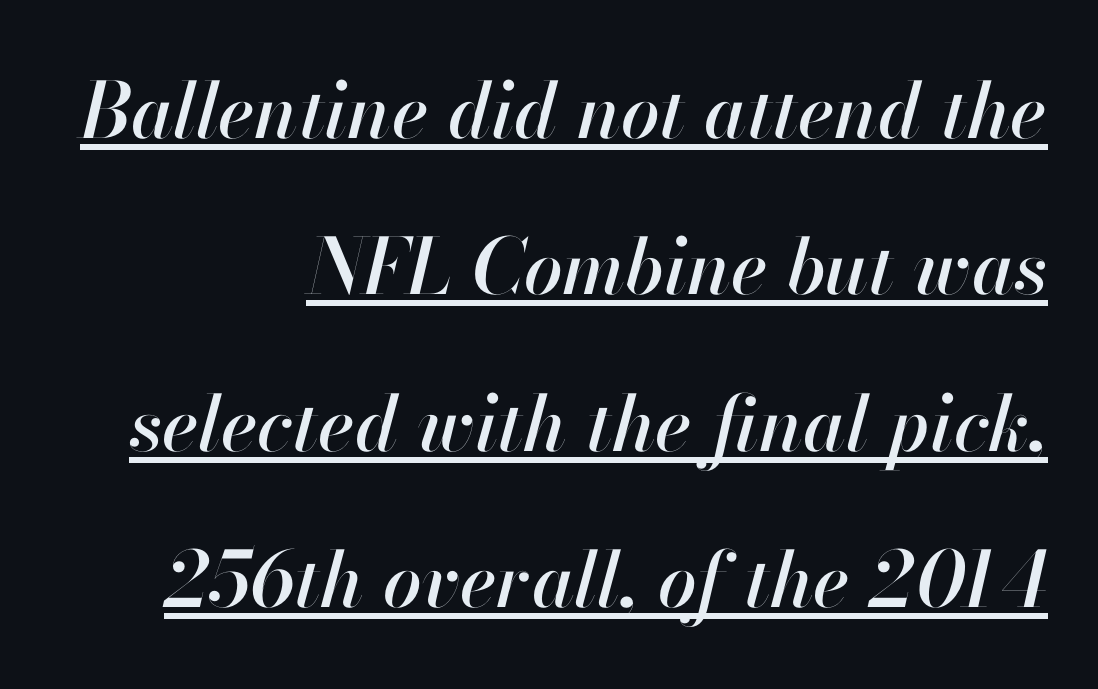
The image shows 77 px text type, italic (leaning right); set right-aligned, loose line spacing (2.03x), normal letter spacing, underlined; high stroke contrast and a small x-height.
